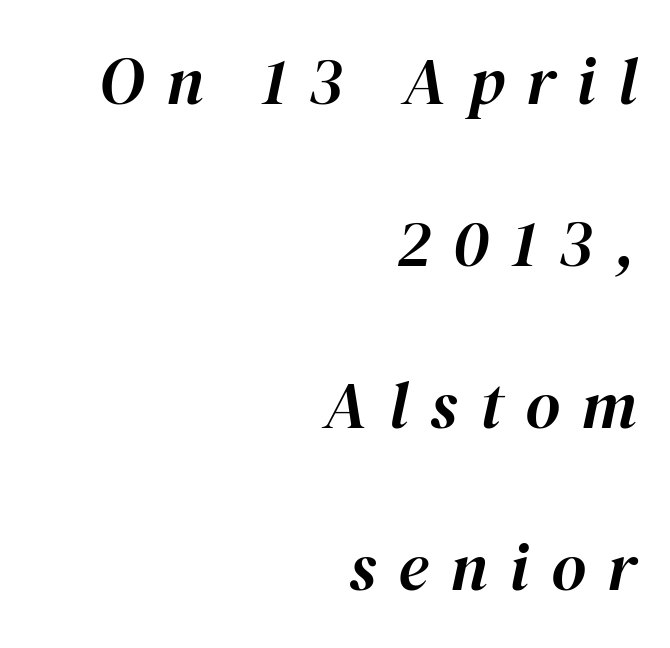
{"italic": "yes", "lean": "right", "slant_degrees": 12, "width": "normal", "stroke_contrast": "high", "x_height": "medium", "monospaced": "no", "underline": "no", "align": "right", "line_spacing": "loose", "line_spacing_ratio": 2.42, "letter_spacing": "wide", "letter_spacing_em": 0.33, "glyph_px": 67}
